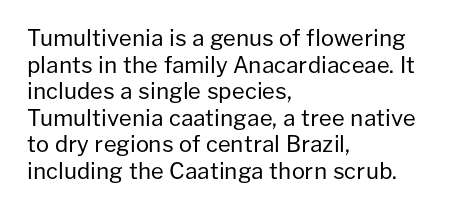
The face used here is rendered with its standard letterfit. The rag falls on the right side of this text block. The typeface has the unassuming heft of standard copy or less. Italic: no, the glyphs are upright roman.
